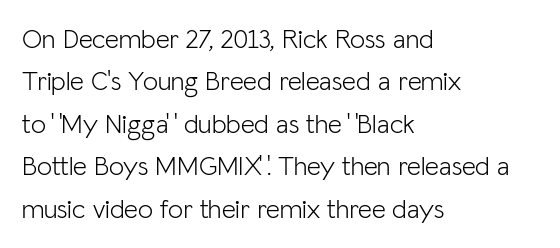
Characters follow at the spacing the type designer built in. Where is the straight margin? On the left. Weight: regular or lighter. Check the space under the baseline: it is left empty. Each new line begins a customary step beneath the previous one.
